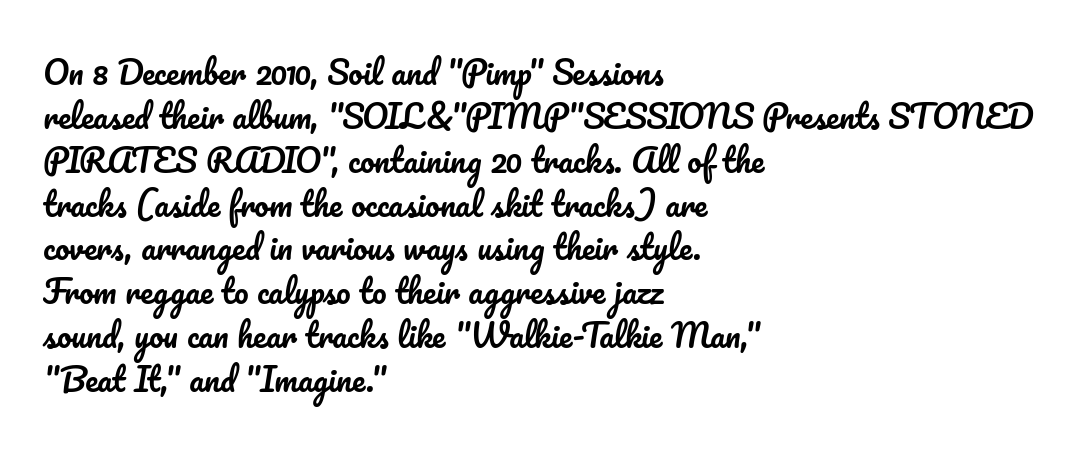
Q: Is the text italic (slanted)? A: Yes.
Q: Is the text underlined? A: No.
Q: How is the paragraph aligned? A: Left-aligned.
Q: Is the spacing between letters normal or unusually wide? A: Normal.
Q: Is the spacing between lines tight, normal or loose? A: Normal.
Q: Width (condensed, normal, or wide)? A: Normal.
Q: Stroke contrast? A: Low.
Q: x-height? A: Small.
Q: Monospaced? A: No.
